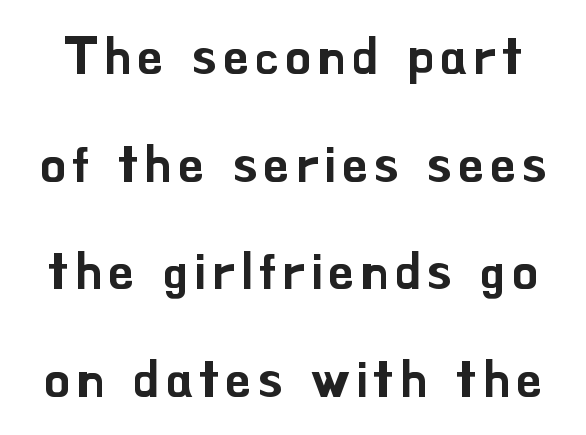
Q: Is the text italic (slanted)? A: No, it is upright.
Q: Is the typeface a serif or a sans-serif typeface? A: Sans-serif.
Q: Is the text underlined? A: No.
Q: Is the spacing between lines tight, normal or loose? A: Loose.
Q: Width (condensed, normal, or wide)? A: Normal.
Q: Stroke contrast? A: Low.
Q: x-height? A: Small.
Q: Monospaced? A: No.
